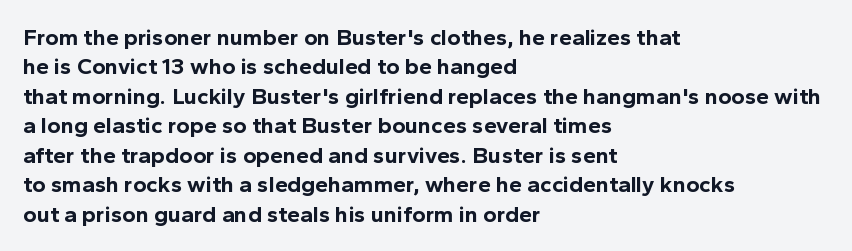
{"italic": "no", "bold": "yes", "underline": "no", "align": "left", "line_spacing": "normal", "line_spacing_ratio": 1.28, "letter_spacing": "normal", "letter_spacing_em": 0.0, "glyph_px": 23}
